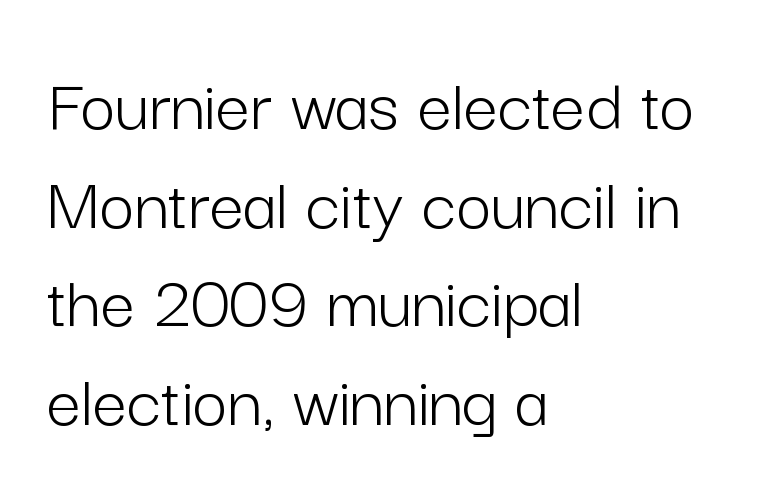
Q: Is the text bold? A: No.
Q: Is the text italic (slanted)? A: No, it is upright.
Q: Is the typeface a serif or a sans-serif typeface? A: Sans-serif.
Q: Is the text underlined? A: No.
Q: How is the paragraph aligned? A: Left-aligned.
Q: Is the spacing between letters normal or unusually wide? A: Normal.
Q: Is the spacing between lines tight, normal or loose? A: Normal.
Q: Width (condensed, normal, or wide)? A: Normal.
Q: Stroke contrast? A: Low.
Q: x-height? A: Medium.
Q: Monospaced? A: No.
